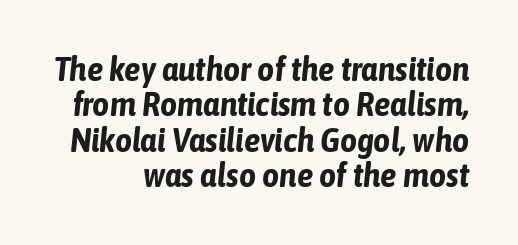
Q: Is the text bold? A: Yes.
Q: Is the text italic (slanted)? A: Yes, it leans right by about 6 degrees.
Q: Is the text underlined? A: No.
Q: How is the paragraph aligned? A: Right-aligned.
Q: Is the spacing between letters normal or unusually wide? A: Normal.
Q: Is the spacing between lines tight, normal or loose? A: Tight.
Q: Width (condensed, normal, or wide)? A: Condensed.
Q: Stroke contrast? A: Low.
Q: x-height? A: Medium.
Q: Monospaced? A: No.
